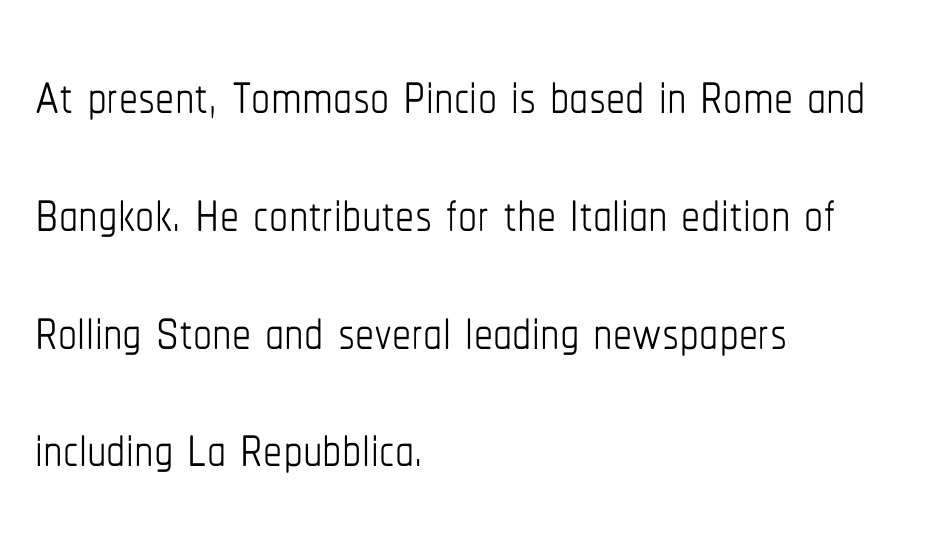
A student would call this left alignment; a typographer would say flush left, rag right. Vertical stems look standard width or narrower in stroke. Honestly, the row spacing looks completely unremarkable. Honestly, there is no underline to notice here at all. The face used here is proportionally spaced, like ordinary book or web type.
